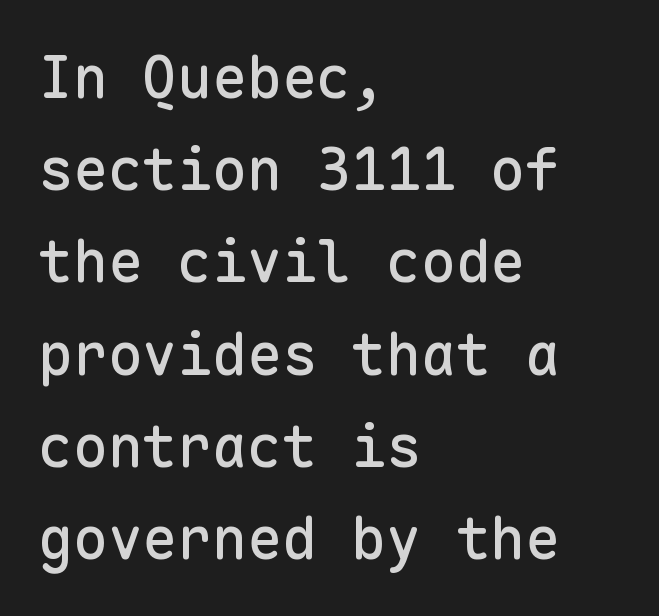
The image shows 58 px sans-serif type, upright, monospaced; set left-aligned, normal line spacing (1.59x), normal letter spacing, not underlined; low stroke contrast and a medium x-height.
